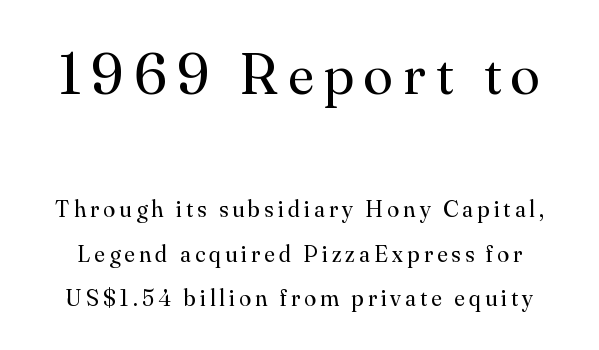
In terms of posture, this sample is upright. The letters look calm and open, with moderate or lighter stems. The rendering shows small feet on the letterforms — a serif design. Proportional: the letters do not fall into vertical columns. Unmarked baselines from the first word to the last. Between these two stacked blocks, the higher one wins on size.
